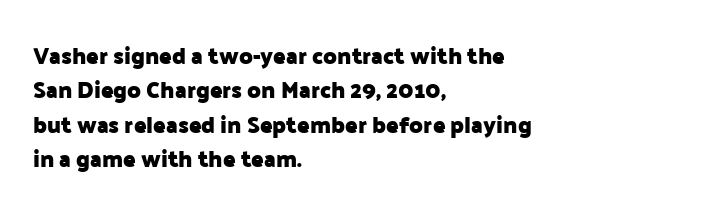
The space directly below the letters is spotless. Interline gaps are of average width in this sample. Ascenders rise straight up at ninety degrees. The rendering anchors every line to the left-hand side. The horizontal fit of the characters is conventional and even. The sample has been set heavy, in full bold.
